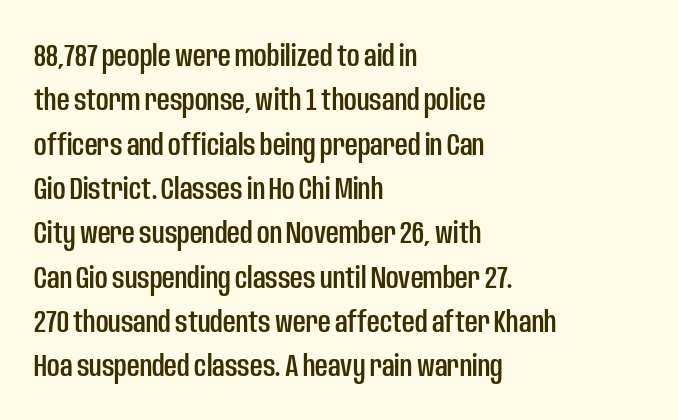
Q: Is the text italic (slanted)? A: No, it is upright.
Q: Is the typeface a serif or a sans-serif typeface? A: Sans-serif.
Q: Is the text underlined? A: No.
Q: How is the paragraph aligned? A: Left-aligned.
Q: Is the spacing between letters normal or unusually wide? A: Normal.
Q: Is the spacing between lines tight, normal or loose? A: Normal.
Q: Width (condensed, normal, or wide)? A: Condensed.
Q: Stroke contrast? A: Low.
Q: x-height? A: Large.
Q: Monospaced? A: No.
